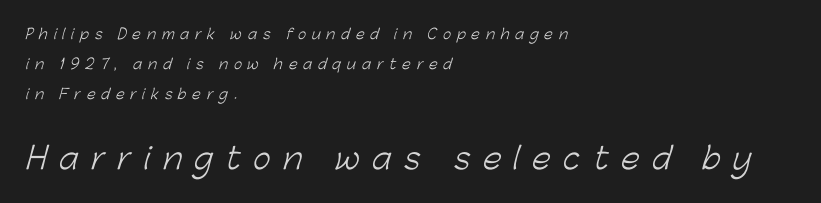
The image shows 30 px light sans-serif type; set left-aligned, loose line spacing (2.15x), unusually wide letter spacing (+0.42 em), not underlined; the second (bottom) block is 2.14x larger; low stroke contrast and a medium x-height.
